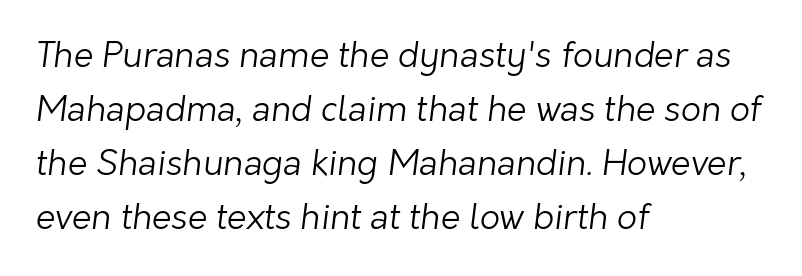
The image shows 35 px light sans-serif type; set left-aligned, normal line spacing (1.54x), normal letter spacing, not underlined; low stroke contrast and a medium x-height.
